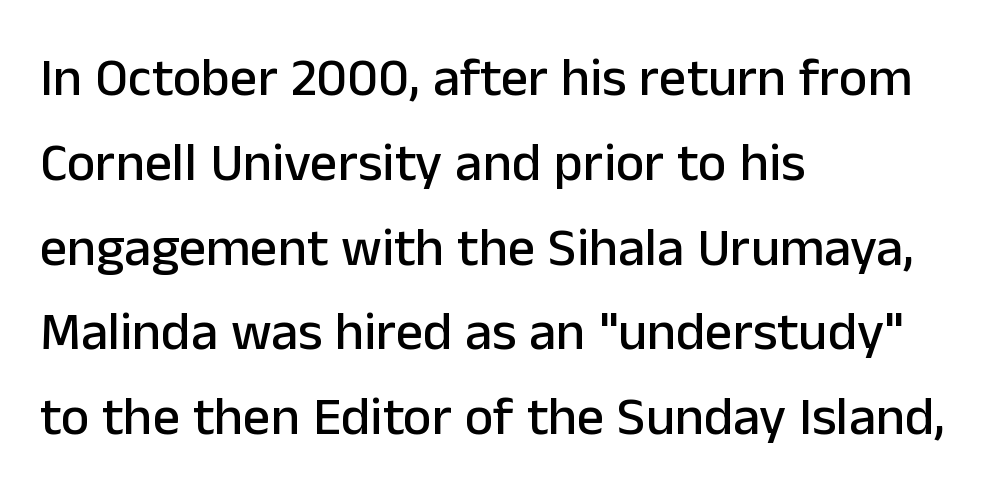
{"serif": "no", "italic": "no", "width": "normal", "stroke_contrast": "low", "x_height": "medium", "monospaced": "no", "underline": "no", "align": "left", "line_spacing": "normal", "line_spacing_ratio": 1.57, "letter_spacing": "normal", "letter_spacing_em": 0.0, "glyph_px": 54}
